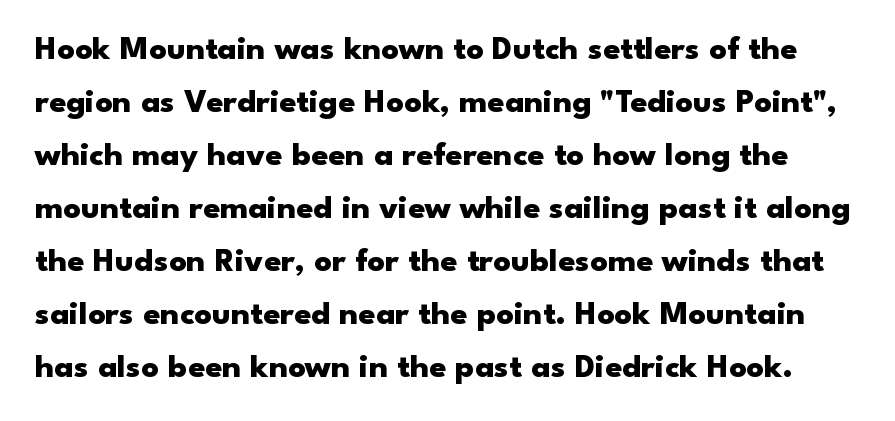
The image shows 34 px heavy, wide sans-serif type, upright; set normal line spacing (1.56x), normal letter spacing, not underlined; low stroke contrast and a small x-height.
